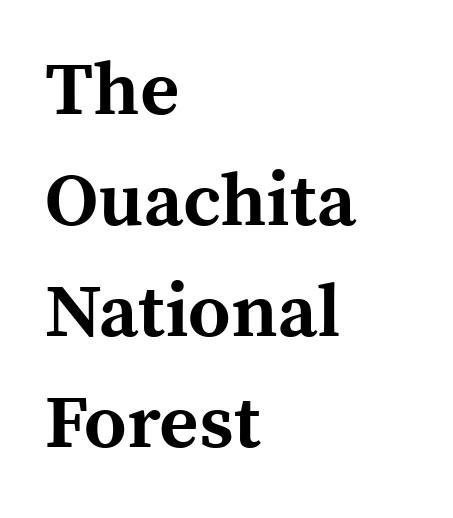
Q: Is the text bold? A: Yes.
Q: Is the text italic (slanted)? A: No, it is upright.
Q: Is the typeface a serif or a sans-serif typeface? A: Serif.
Q: Is the text underlined? A: No.
Q: How is the paragraph aligned? A: Left-aligned.
Q: Is the spacing between letters normal or unusually wide? A: Normal.
Q: Is the spacing between lines tight, normal or loose? A: Normal.
Q: Width (condensed, normal, or wide)? A: Normal.
Q: x-height? A: Medium.
Q: Monospaced? A: No.
